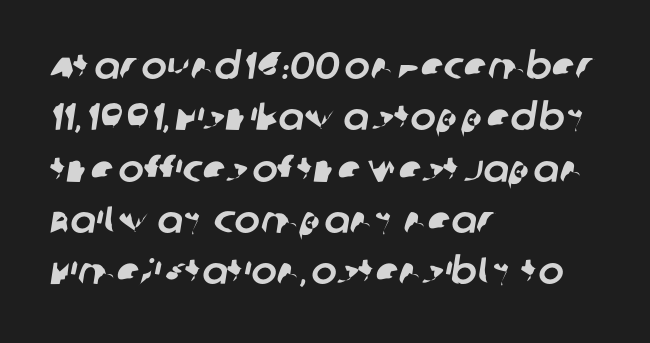
The image shows 38 px sans-serif type; set left-aligned, normal line spacing (1.35x), normal letter spacing, not underlined; low stroke contrast and a large x-height.
